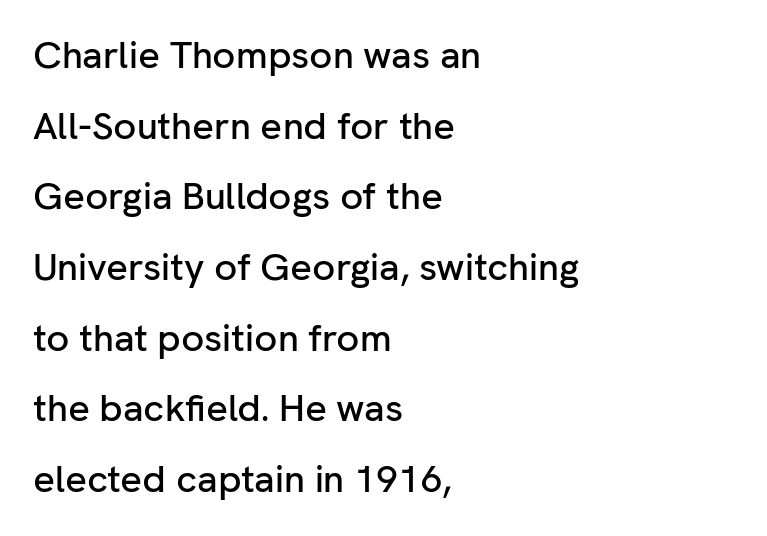
The lines in this sample share a left origin and differ only in where they stop. The rendering uses natural spacing where letterforms have individual widths. A roman cut, with each character standing at attention. Spacing between characters is what you'd get straight out of the box. Each letter's strokes conclude bluntly, with no projecting serifs. Honestly, there is no underline to notice here at all.
